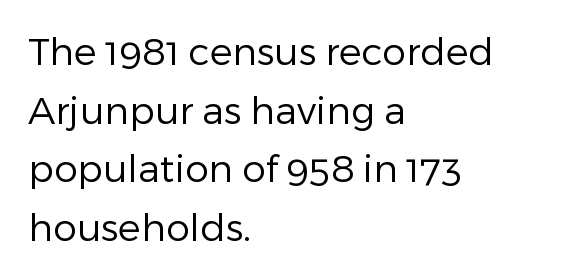
{"serif": "no", "italic": "no", "bold": "no", "weight": "regular", "width": "normal", "stroke_contrast": "low", "x_height": "medium", "monospaced": "no", "underline": "no", "align": "left", "line_spacing": "normal", "line_spacing_ratio": 1.54, "letter_spacing": "normal", "letter_spacing_em": 0.0, "glyph_px": 38}
